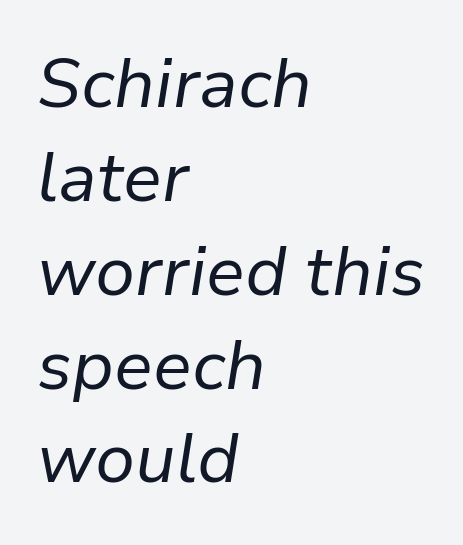
Nothing unusual about the tracking: characters are spaced as the font intends. Reading down the column, the eye jumps a familiar distance to each next line. A light-to-regular cut is what we see here. Slanted lettering throughout. Has an underline been added? It has not.
